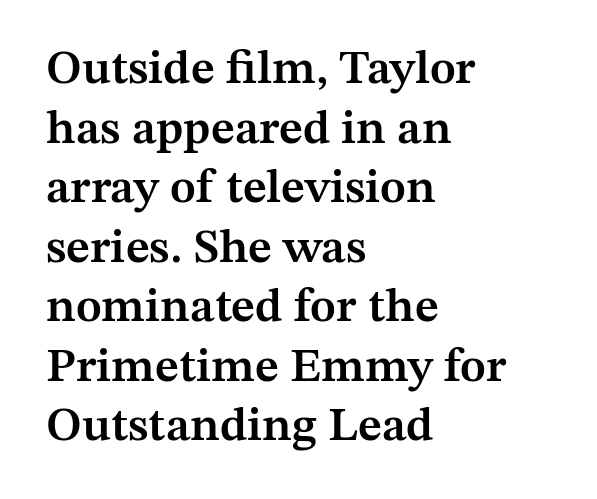
The image shows 48 px semibold serif type, upright; set left-aligned, line spacing 1.24x, normal letter spacing, not underlined; medium stroke contrast and a medium x-height.
